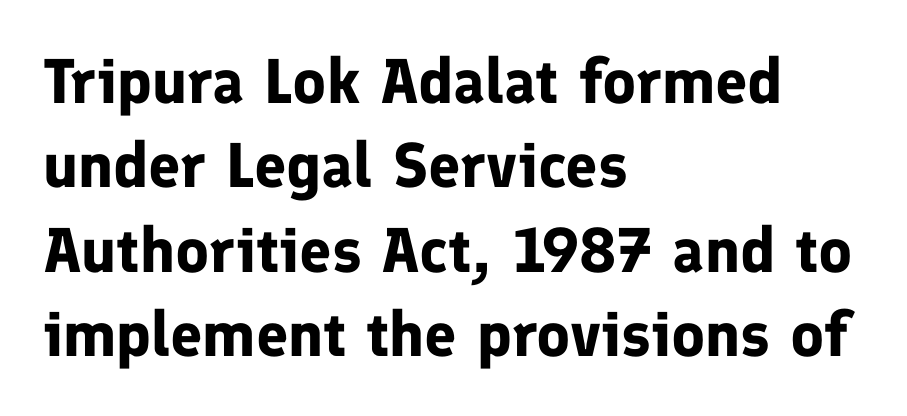
Q: Is the text bold? A: Yes.
Q: Is the text italic (slanted)? A: No, it is upright.
Q: Is the typeface a serif or a sans-serif typeface? A: Sans-serif.
Q: Is the text underlined? A: No.
Q: How is the paragraph aligned? A: Left-aligned.
Q: Is the spacing between letters normal or unusually wide? A: Normal.
Q: Is the spacing between lines tight, normal or loose? A: Normal.
Q: Width (condensed, normal, or wide)? A: Normal.
Q: Stroke contrast? A: Low.
Q: x-height? A: Medium.
Q: Monospaced? A: No.
